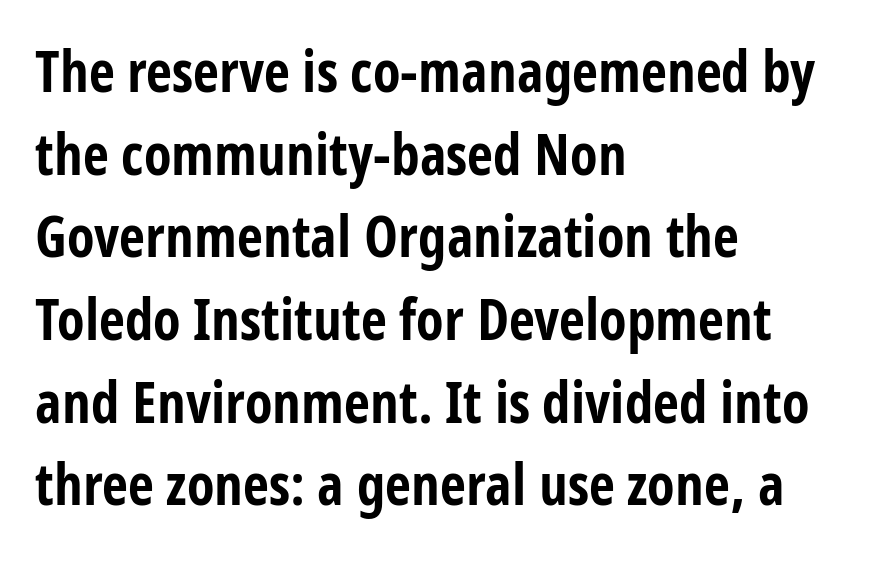
{"serif": "no", "italic": "no", "bold": "yes", "weight": "bold", "width": "condensed", "stroke_contrast": "low", "x_height": "large", "monospaced": "no", "underline": "no", "align": "left", "line_spacing": "normal", "line_spacing_ratio": 1.45, "letter_spacing": "normal", "letter_spacing_em": 0.0, "glyph_px": 57}
